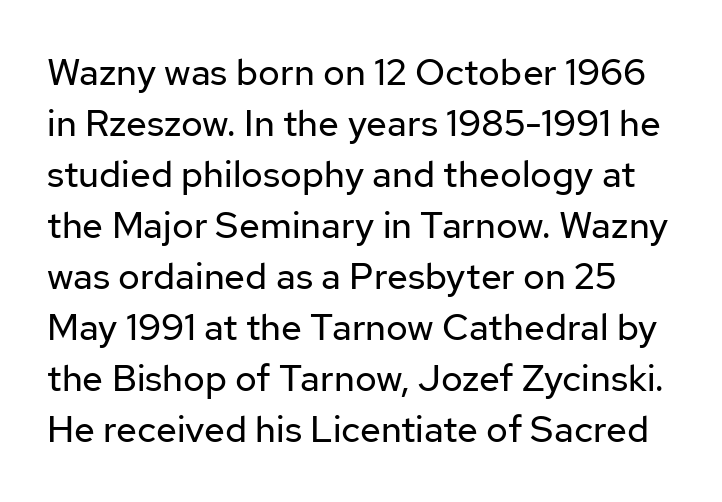
The image shows 37 px regular-weight sans-serif type, upright; set normal line spacing (1.38x), normal letter spacing, not underlined; low stroke contrast and a medium x-height.
